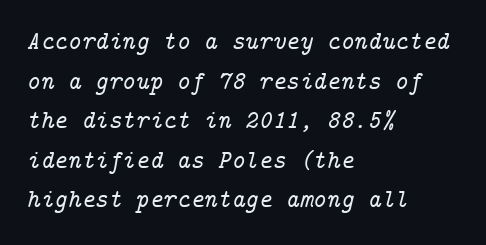
The image shows 26 px text type, italic (leaning right); set left-aligned, normal line spacing (1.52x), normal letter spacing, not underlined.
